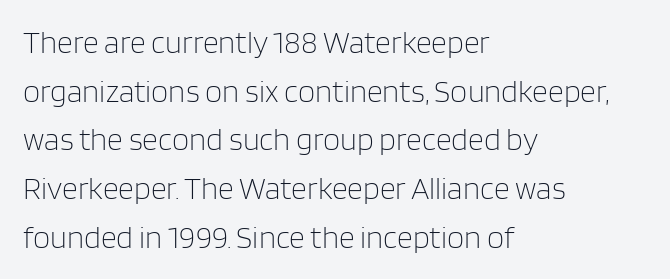
{"serif": "no", "italic": "no", "bold": "no", "weight": "light", "width": "normal", "stroke_contrast": "low", "x_height": "large", "monospaced": "no", "underline": "no", "align": "left", "line_spacing": "normal", "line_spacing_ratio": 1.57, "letter_spacing": "normal", "letter_spacing_em": 0.0, "glyph_px": 31}
